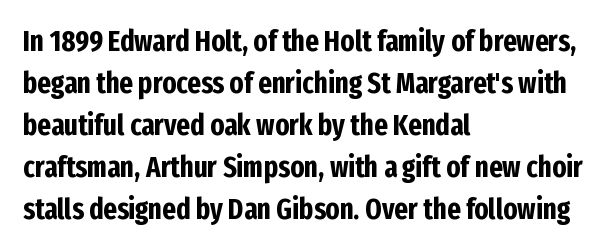
The typography opts for an upright posture over an oblique one. This sample keeps an unexceptional amount of space between lines. Words float on clear page, feet unadorned. Plenty of ink on the page — the face is bold. Serif or sans? Sans — the stroke terminals are bare.
